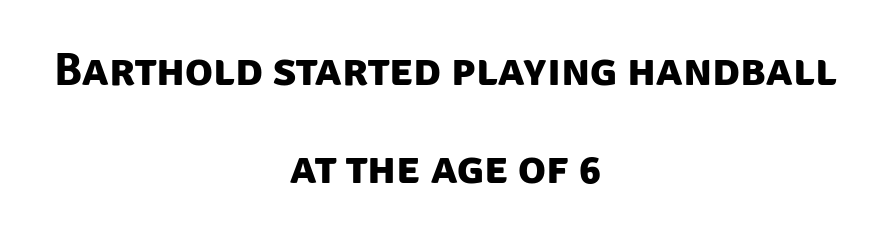
Q: Is the text bold? A: Yes.
Q: Is the typeface a serif or a sans-serif typeface? A: Sans-serif.
Q: Is the text underlined? A: No.
Q: How is the paragraph aligned? A: Centered.
Q: Is the spacing between letters normal or unusually wide? A: Normal.
Q: Is the spacing between lines tight, normal or loose? A: Loose.
Q: Width (condensed, normal, or wide)? A: Normal.
Q: Stroke contrast? A: Low.
Q: x-height? A: Large.
Q: Monospaced? A: No.
